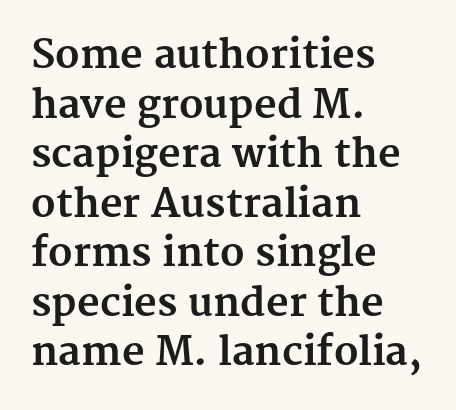
{"serif": "yes", "italic": "no", "bold": "yes", "weight": "bold", "width": "normal", "stroke_contrast": "medium", "x_height": "medium", "monospaced": "no", "underline": "no", "align": "left", "line_spacing": "normal", "line_spacing_ratio": 1.27, "letter_spacing": "normal", "letter_spacing_em": 0.0, "glyph_px": 39}
